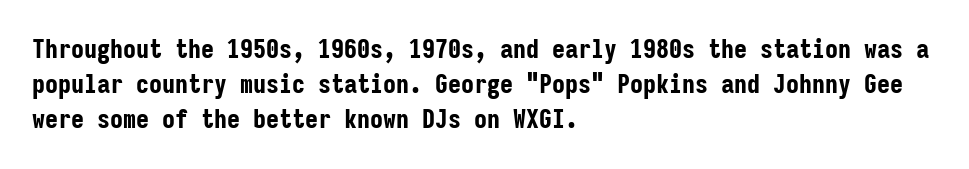
Q: Is the text bold? A: Yes.
Q: Is the text italic (slanted)? A: No, it is upright.
Q: Is the text underlined? A: No.
Q: How is the paragraph aligned? A: Left-aligned.
Q: Is the spacing between letters normal or unusually wide? A: Normal.
Q: Is the spacing between lines tight, normal or loose? A: Normal.
